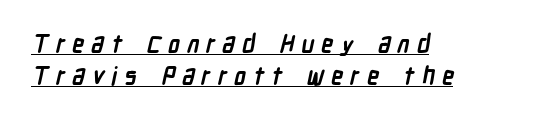
Each line of the rendering has a horizontal stroke beneath the glyphs. Strong, thick strokes mark this as bold type. Words appear elongated and porous because spacing is wide. These lines stack with their left ends in a neat column. Reading down the column, the eye jumps a familiar distance to each next line.
